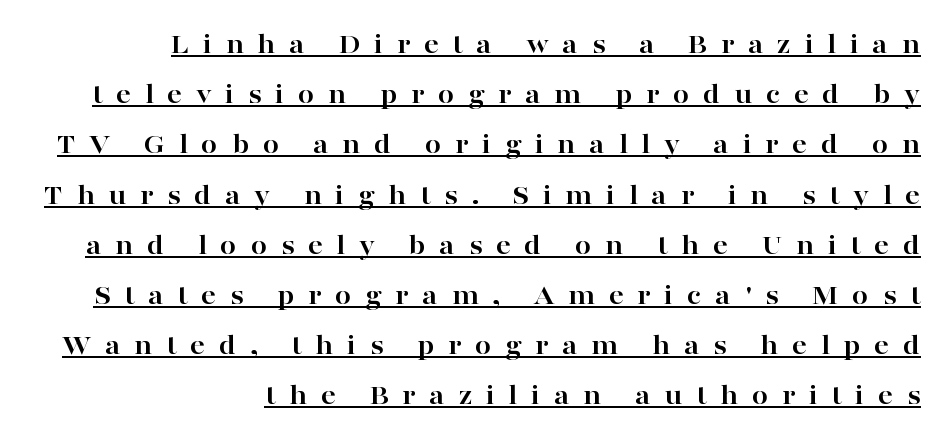
Students, note that the glyphs here are deliberately spaced far apart. The passage shown is typed in a proportional face where columns would drift. Emphasis by weight is at full strength: bold. Style check: upright. I'd call this a serif setting — the letters wear small feet. The ragged edge is on the left, which tells us the setting is flush right.
